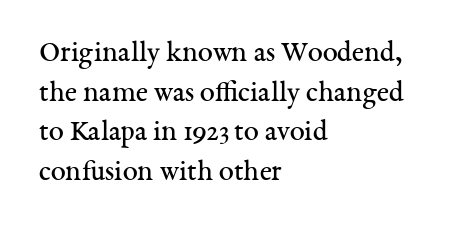
{"serif": "yes", "italic": "no", "bold": "no", "weight": "regular", "width": "normal", "stroke_contrast": "medium", "x_height": "medium", "monospaced": "no", "underline": "no", "align": "left", "line_spacing": "normal", "line_spacing_ratio": 1.32, "letter_spacing": "normal", "letter_spacing_em": 0.0, "glyph_px": 30}
